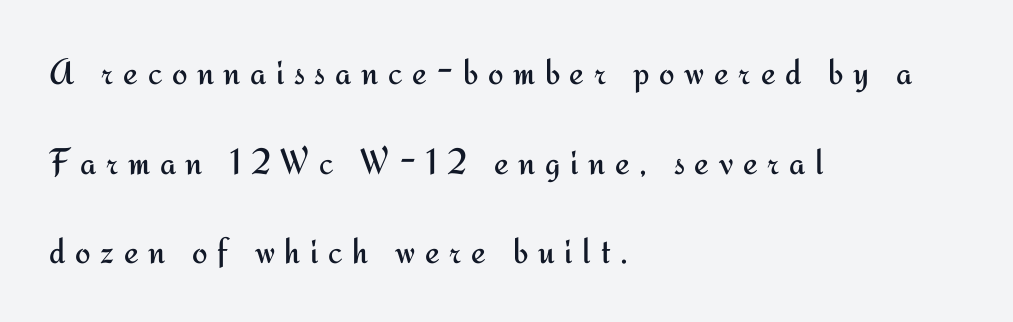
The passage shown is typeset with a sans-serif family. Does the copy run flush right? No — it runs flush left. Tracking value appears strongly positive — letters spread wide. Airy leading.
